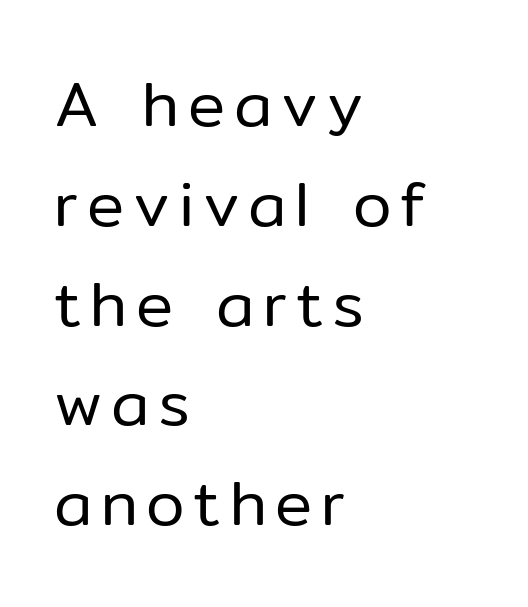
Q: Is the text bold? A: No.
Q: Is the text italic (slanted)? A: No, it is upright.
Q: Is the typeface a serif or a sans-serif typeface? A: Sans-serif.
Q: Is the text underlined? A: No.
Q: How is the paragraph aligned? A: Left-aligned.
Q: Is the spacing between lines tight, normal or loose? A: Normal.
Q: Width (condensed, normal, or wide)? A: Normal.
Q: Stroke contrast? A: Low.
Q: x-height? A: Medium.
Q: Monospaced? A: No.
